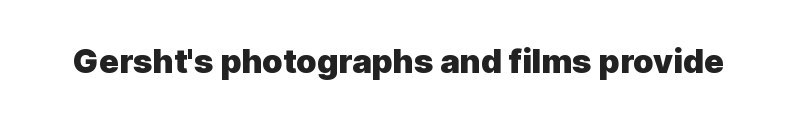
The image shows 33 px heavy sans-serif type, upright; set normal letter spacing, not underlined; a medium x-height.
